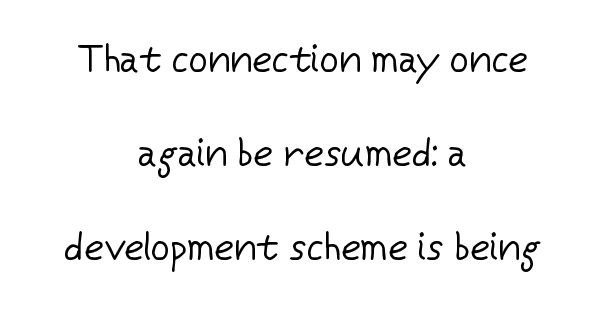
The image shows 38 px regular-weight sans-serif type, upright; set centered, loose line spacing (2.48x), normal letter spacing, not underlined; low stroke contrast and a medium x-height.
